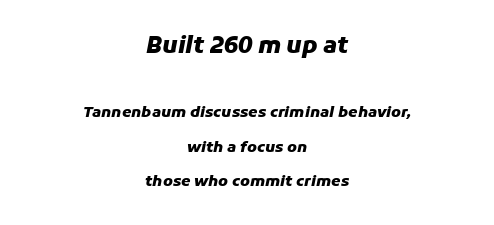
The image shows 23 px bold type, italic (leaning right); set centered, loose line spacing (2.3x), normal letter spacing, not underlined; the first (top) block is 1.53x larger.
